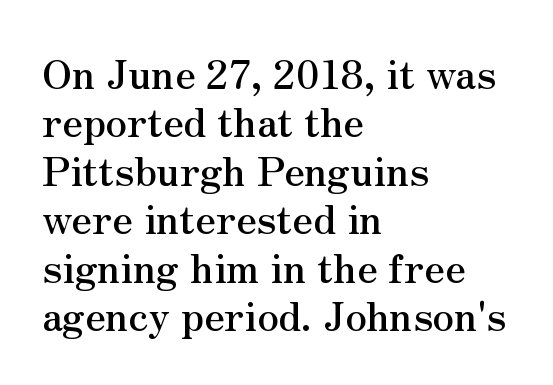
{"serif": "yes", "italic": "no", "width": "normal", "stroke_contrast": "medium", "x_height": "small", "monospaced": "no", "underline": "no", "align": "left", "line_spacing_ratio": 1.21, "letter_spacing": "normal", "letter_spacing_em": 0.0, "glyph_px": 40}
